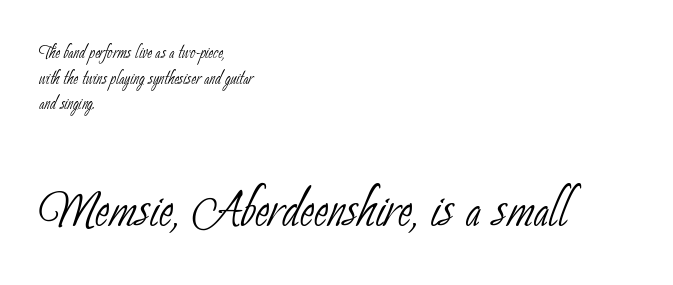
Stem width sits at or under what a default text font uses. Serif or sans? Sans — the stroke terminals are bare. There is no visible air inserted between adjacent glyphs. The rendering uses natural spacing where letterforms have individual widths. The rendering anchors every line to the left-hand side. Students, observe: this is what under-led, compact text looks like.
